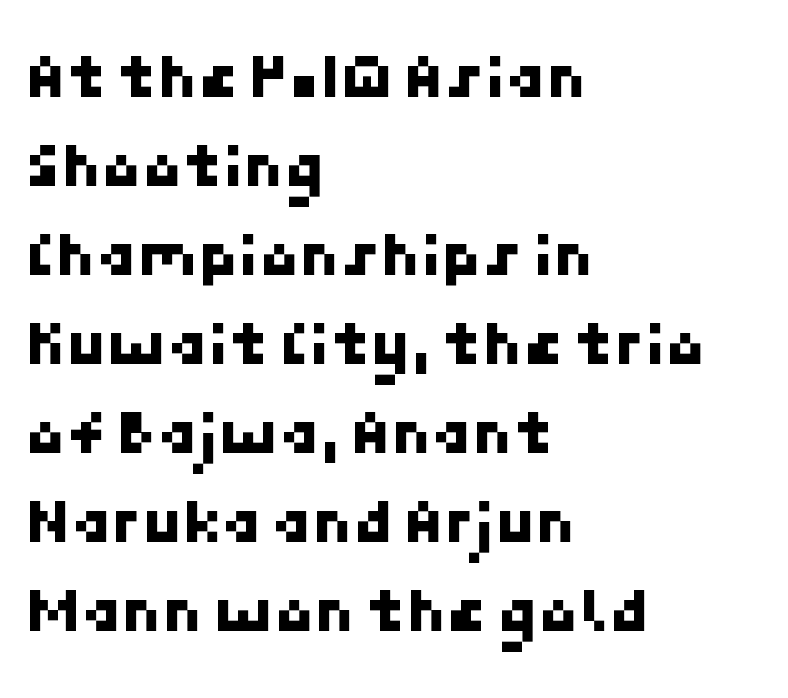
{"serif": "no", "width": "normal", "stroke_contrast": "low", "x_height": "medium", "underline": "no", "align": "left", "line_spacing": "normal", "line_spacing_ratio": 1.37, "letter_spacing": "normal", "letter_spacing_em": 0.0, "glyph_px": 65}
